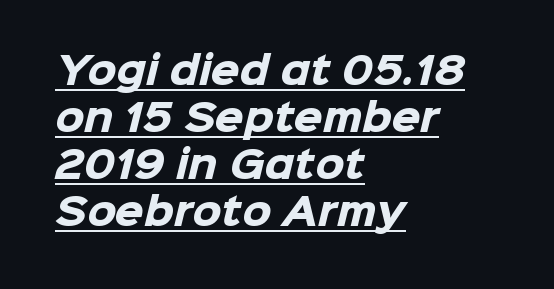
The rag falls on the right side of this text block. The face used here has the dense, thick strokes of a bold. The typeface chosen for these lines omits serifs. Underlining? Definitely there.
